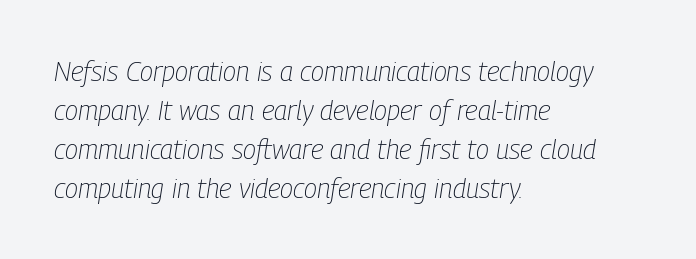
Which margin do the lines hug? The left one — the right edge is uneven. In terms of letterspacing, this is plain default setting. A typesetter would call this leading conventional body-copy spacing. If you drew a line through each stem, it would be angled. Summary of weight: not heavy and not bold. Type without underlining.
